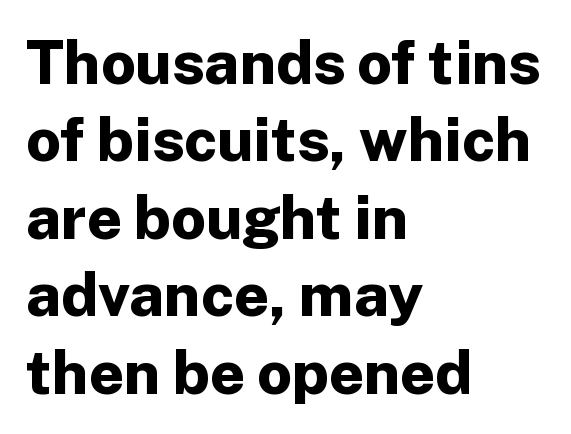
The image shows 61 px bold sans-serif type, upright; set left-aligned, normal line spacing (1.27x), normal letter spacing, not underlined; low stroke contrast and a medium x-height.
